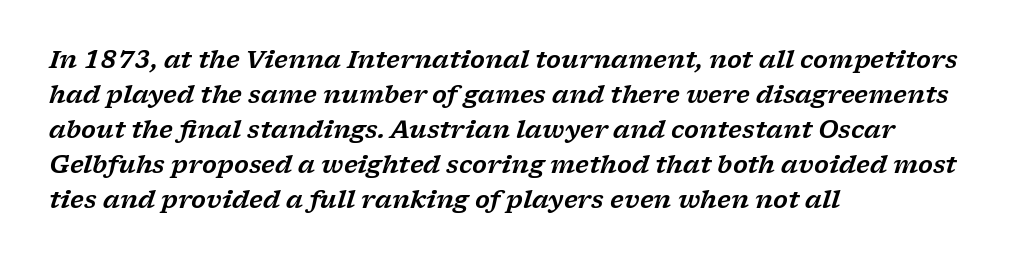
The image shows 24 px text type, italic (leaning right); set left-aligned, normal line spacing (1.46x), normal letter spacing, not underlined.
